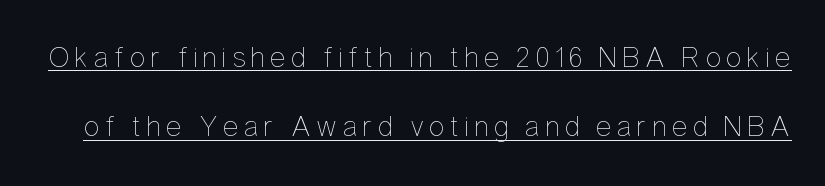
{"italic": "no", "bold": "no", "weight": "thin", "width": "condensed", "stroke_contrast": "low", "x_height": "medium", "monospaced": "no", "underline": "yes", "line_spacing": "loose", "line_spacing_ratio": 2.31, "glyph_px": 30}
